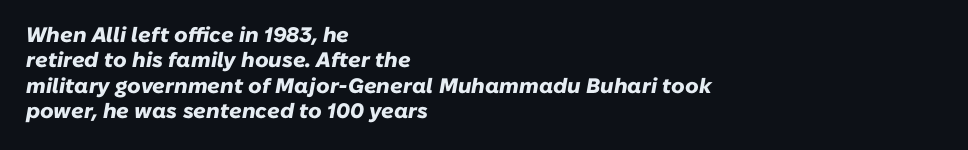
A bare baseline throughout the passage. Caption: standard tracking, unaltered. The rendering anchors every line to the left-hand side. A typesetter would mark this as italic. Does the weight exceed regular? Yes, all the way to bold.
